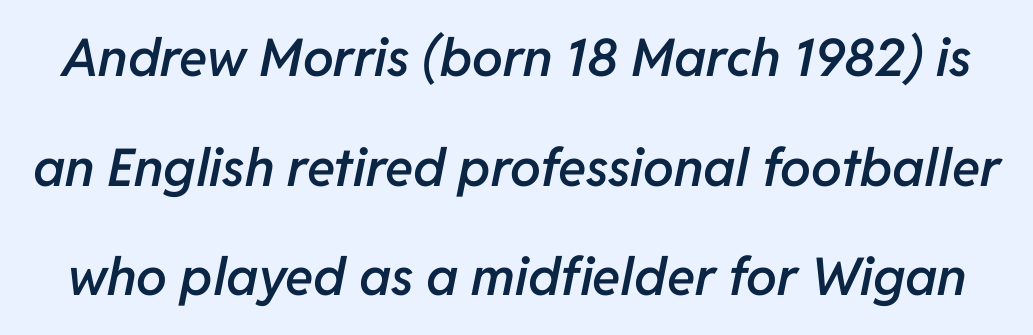
Q: Is the text bold? A: Semi-bold.
Q: Is the text italic (slanted)? A: Yes, it leans right by about 11 degrees.
Q: Is the text underlined? A: No.
Q: Is the spacing between letters normal or unusually wide? A: Normal.
Q: Is the spacing between lines tight, normal or loose? A: Loose.
Q: Width (condensed, normal, or wide)? A: Normal.
Q: Stroke contrast? A: Low.
Q: x-height? A: Medium.
Q: Monospaced? A: No.
